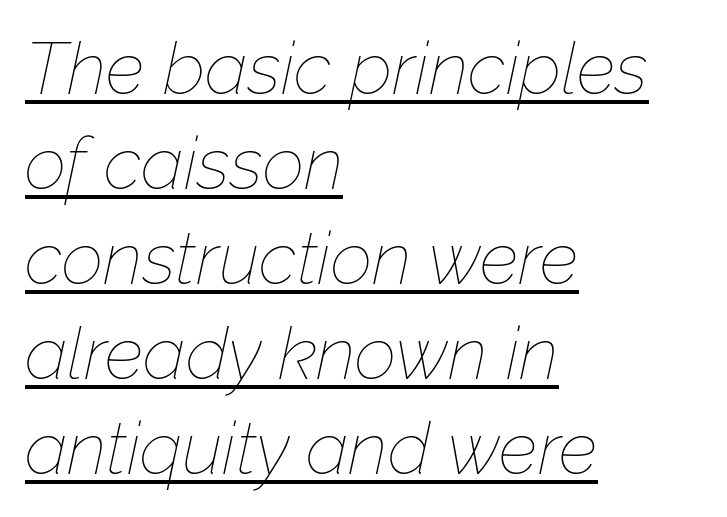
Q: Is the text bold? A: No.
Q: Is the text italic (slanted)? A: Yes, it leans right by about 12 degrees.
Q: Is the text underlined? A: Yes.
Q: How is the paragraph aligned? A: Left-aligned.
Q: Is the spacing between letters normal or unusually wide? A: Normal.
Q: Is the spacing between lines tight, normal or loose? A: Normal.
Q: Width (condensed, normal, or wide)? A: Normal.
Q: Stroke contrast? A: Low.
Q: x-height? A: Medium.
Q: Monospaced? A: No.
